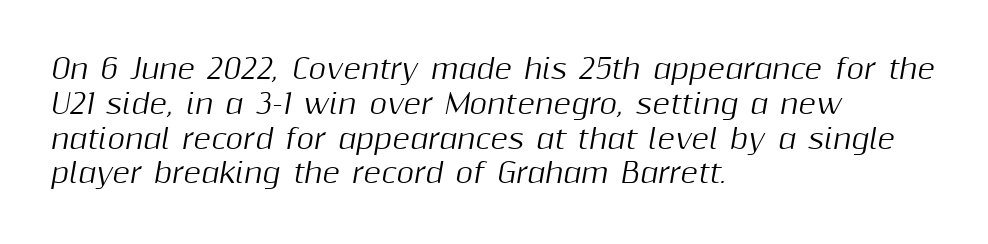
{"italic": "yes", "lean": "right", "slant_degrees": 10, "underline": "no", "align": "left", "line_spacing": "normal", "line_spacing_ratio": 1.29, "letter_spacing": "normal", "letter_spacing_em": 0.0, "glyph_px": 27}
